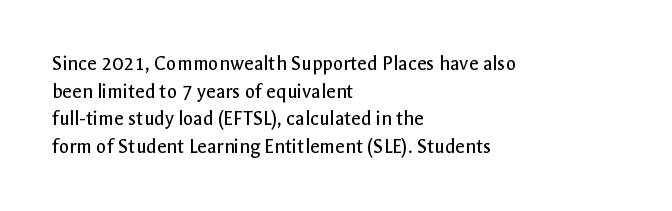
Every stem runs plumb, perpendicular to the baseline. Leftover space on each line is placed entirely after the last word. Check the space under the baseline: it is left empty. This reads as an unemphasized weight, regular at the heaviest. Caption: standard tracking, unaltered.
